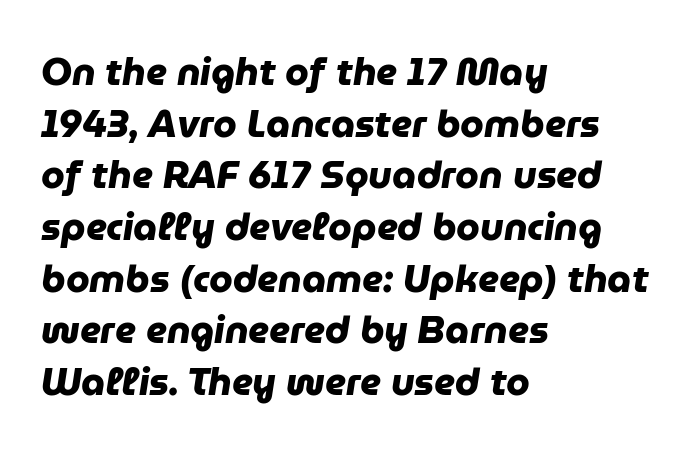
Q: Is the text bold? A: Yes.
Q: Is the typeface a serif or a sans-serif typeface? A: Sans-serif.
Q: Is the text underlined? A: No.
Q: How is the paragraph aligned? A: Left-aligned.
Q: Is the spacing between letters normal or unusually wide? A: Normal.
Q: Is the spacing between lines tight, normal or loose? A: Normal.
Q: Width (condensed, normal, or wide)? A: Normal.
Q: Stroke contrast? A: Low.
Q: x-height? A: Medium.
Q: Monospaced? A: No.
